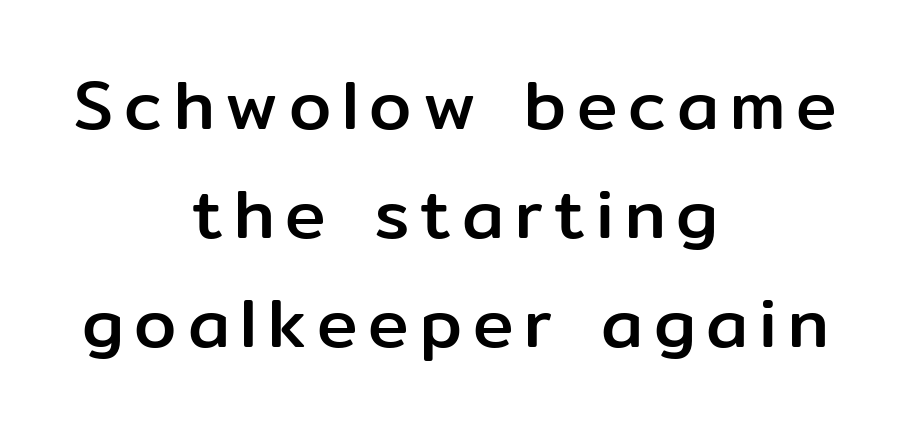
The image shows 68 px sans-serif type, upright; set centered, normal line spacing (1.6x), not underlined; low stroke contrast and a medium x-height.
